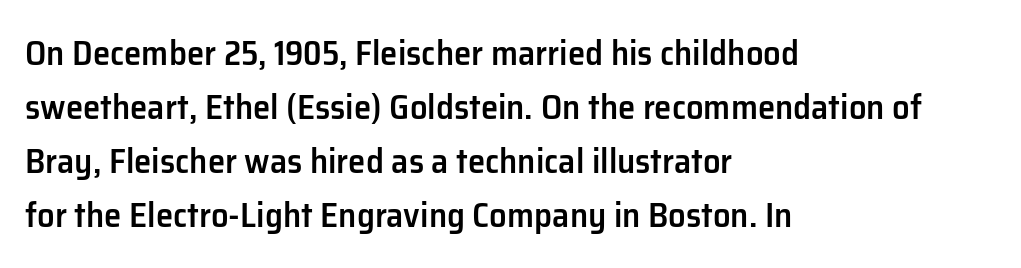
{"serif": "no", "italic": "no", "bold": "semi", "weight": "semibold", "width": "normal", "stroke_contrast": "low", "x_height": "medium", "monospaced": "no", "underline": "no", "align": "left", "line_spacing": "normal", "line_spacing_ratio": 1.54, "letter_spacing": "normal", "letter_spacing_em": 0.0, "glyph_px": 35}
